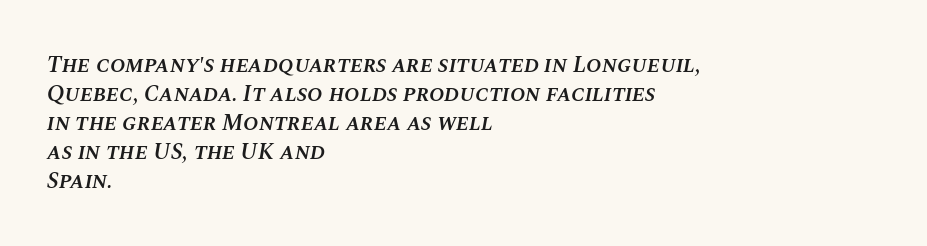
Q: Is the text bold? A: Semi-bold.
Q: Is the text italic (slanted)? A: Yes, it leans right by about 10 degrees.
Q: Is the text underlined? A: No.
Q: How is the paragraph aligned? A: Left-aligned.
Q: Is the spacing between letters normal or unusually wide? A: Normal.
Q: Is the spacing between lines tight, normal or loose? A: Normal.
